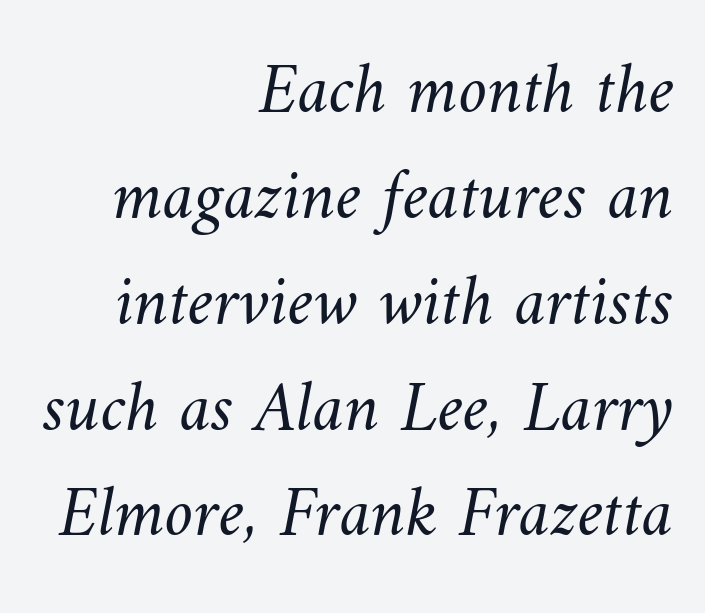
Q: Is the text bold? A: No.
Q: Is the text underlined? A: No.
Q: How is the paragraph aligned? A: Right-aligned.
Q: Is the spacing between letters normal or unusually wide? A: Normal.
Q: Is the spacing between lines tight, normal or loose? A: Normal.
Q: Width (condensed, normal, or wide)? A: Normal.
Q: Stroke contrast? A: Medium.
Q: x-height? A: Small.
Q: Monospaced? A: No.
